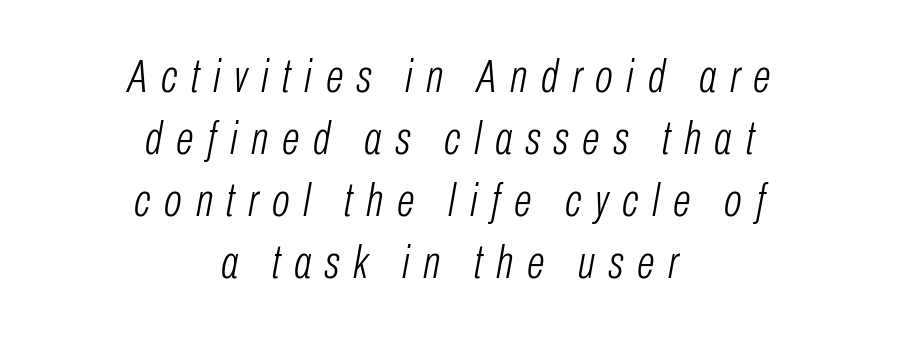
Alignment: centered. Stems and bowls with no extra thickness — not bold. Letters rest on an invisible, unmarked baseline. Tall strokes in this sample are angled rather than plumb.
